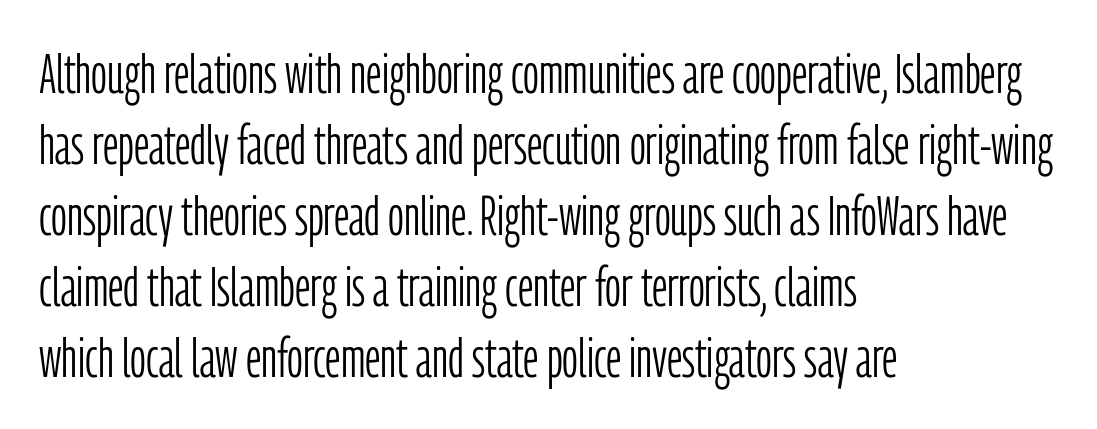
Q: Is the text bold? A: No.
Q: Is the text italic (slanted)? A: No, it is upright.
Q: Is the typeface a serif or a sans-serif typeface? A: Sans-serif.
Q: Is the text underlined? A: No.
Q: How is the paragraph aligned? A: Left-aligned.
Q: Is the spacing between letters normal or unusually wide? A: Normal.
Q: Is the spacing between lines tight, normal or loose? A: Normal.
Q: Width (condensed, normal, or wide)? A: Condensed.
Q: Stroke contrast? A: Low.
Q: x-height? A: Medium.
Q: Monospaced? A: No.
